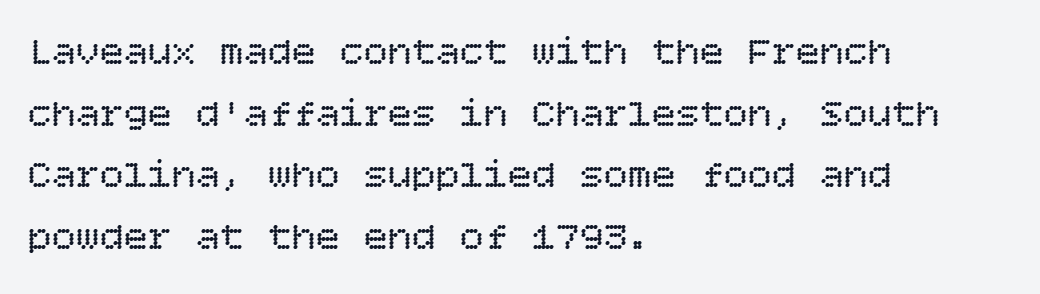
Q: Is the text bold? A: No.
Q: Is the text italic (slanted)? A: No, it is upright.
Q: Is the text underlined? A: No.
Q: How is the paragraph aligned? A: Left-aligned.
Q: Is the spacing between letters normal or unusually wide? A: Normal.
Q: Is the spacing between lines tight, normal or loose? A: Normal.
Q: Width (condensed, normal, or wide)? A: Normal.
Q: Stroke contrast? A: Low.
Q: x-height? A: Large.
